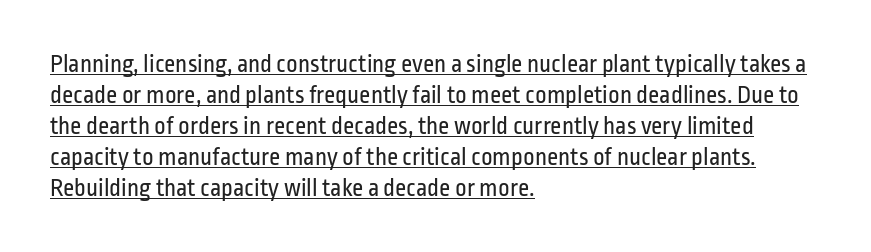
Notice how the stems are strictly vertical — no italics here. Line starts are locked; line ends wander. Each line of the rendering has a horizontal stroke beneath the glyphs. Compared with typical body copy, the letter spacing here is the same.
